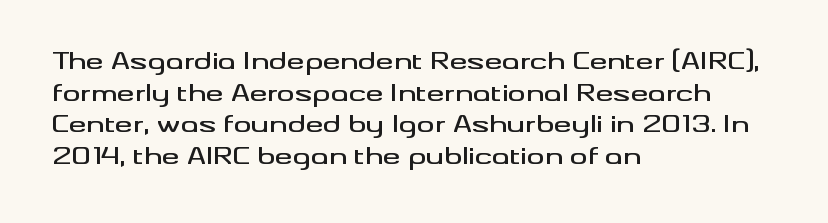
The image shows 22 px text type, upright; set left-aligned, normal line spacing (1.44x), normal letter spacing, not underlined.
